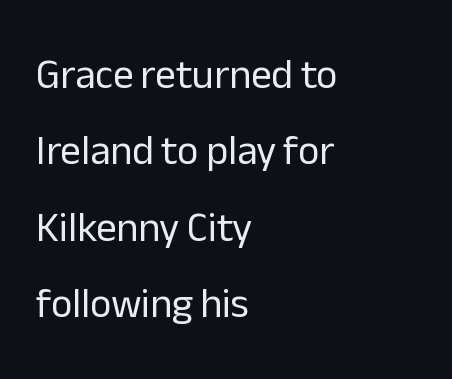
Q: Is the text bold? A: No.
Q: Is the text italic (slanted)? A: No, it is upright.
Q: Is the typeface a serif or a sans-serif typeface? A: Sans-serif.
Q: Is the text underlined? A: No.
Q: How is the paragraph aligned? A: Left-aligned.
Q: Is the spacing between letters normal or unusually wide? A: Normal.
Q: Width (condensed, normal, or wide)? A: Normal.
Q: Stroke contrast? A: Low.
Q: x-height? A: Medium.
Q: Monospaced? A: No.
